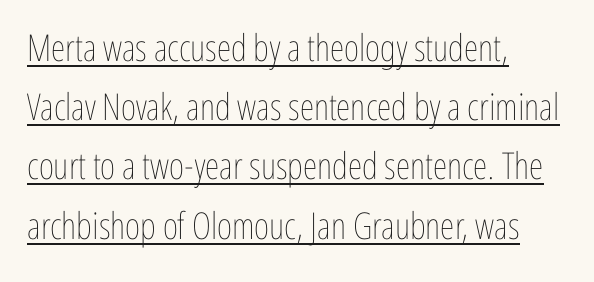
{"italic": "no", "bold": "no", "weight": "thin", "width": "condensed", "stroke_contrast": "low", "x_height": "medium", "monospaced": "no", "underline": "yes", "align": "left", "line_spacing": "normal", "line_spacing_ratio": 1.6, "letter_spacing": "normal", "letter_spacing_em": 0.0, "glyph_px": 37}
